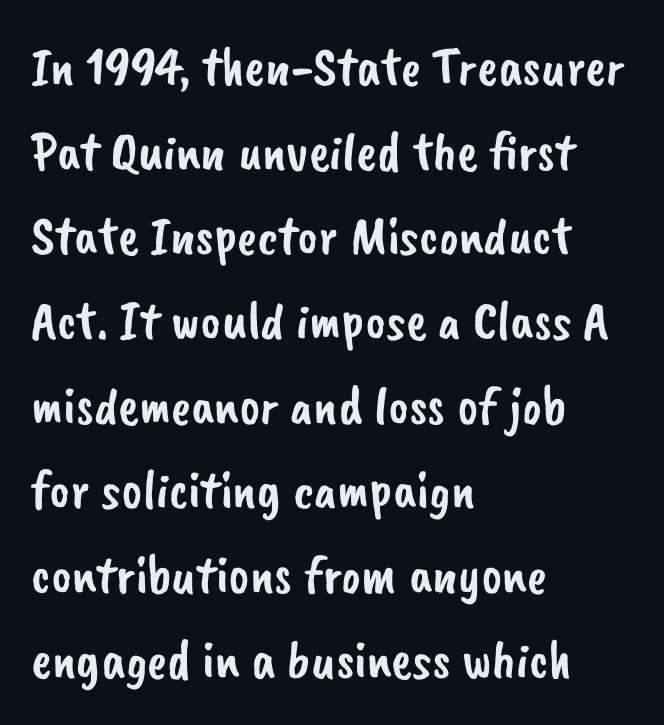
{"serif": "no", "width": "normal", "stroke_contrast": "low", "x_height": "small", "monospaced": "no", "underline": "no", "align": "left", "line_spacing": "normal", "line_spacing_ratio": 1.54, "letter_spacing": "normal", "letter_spacing_em": 0.0, "glyph_px": 55}
